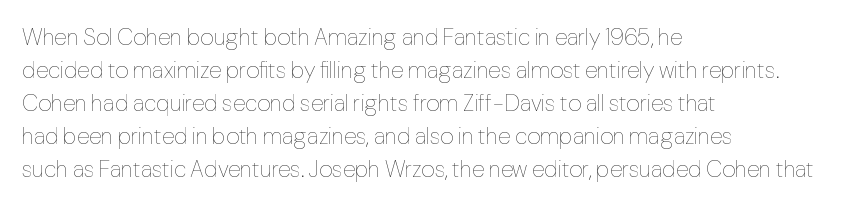
{"italic": "no", "bold": "no", "underline": "no", "align": "left", "line_spacing": "normal", "line_spacing_ratio": 1.44, "letter_spacing": "normal", "letter_spacing_em": 0.0, "glyph_px": 23}
